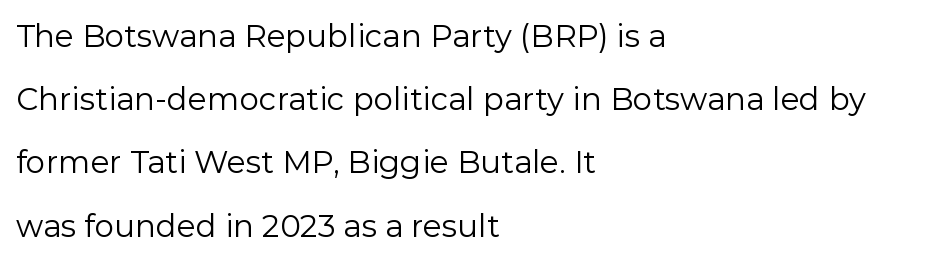
Q: Is the text bold? A: No.
Q: Is the text italic (slanted)? A: No, it is upright.
Q: Is the typeface a serif or a sans-serif typeface? A: Sans-serif.
Q: Is the text underlined? A: No.
Q: How is the paragraph aligned? A: Left-aligned.
Q: Is the spacing between letters normal or unusually wide? A: Normal.
Q: Is the spacing between lines tight, normal or loose? A: Loose.
Q: Width (condensed, normal, or wide)? A: Normal.
Q: Stroke contrast? A: Low.
Q: x-height? A: Medium.
Q: Monospaced? A: No.
